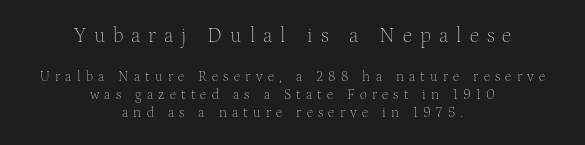
Q: Is the text bold? A: No.
Q: Is the text italic (slanted)? A: No, it is upright.
Q: Is the text underlined? A: No.
Q: How is the paragraph aligned? A: Centered.
Q: Is the spacing between letters normal or unusually wide? A: Unusually wide.
Q: Is the spacing between lines tight, normal or loose? A: Normal.
Q: Which block of text is set in a larger size, the first (top) or the second (bottom)? A: The first (top) one.
